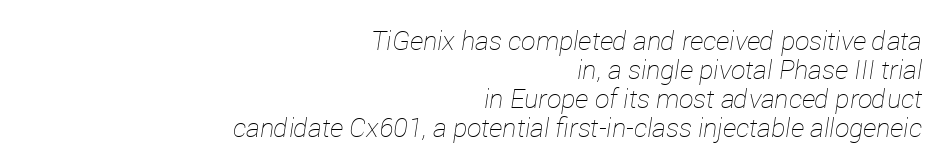
{"italic": "yes", "lean": "right", "slant_degrees": 12, "bold": "no", "underline": "no", "align": "right", "line_spacing": "tight", "line_spacing_ratio": 1.12, "letter_spacing": "normal", "letter_spacing_em": 0.0, "glyph_px": 26}
